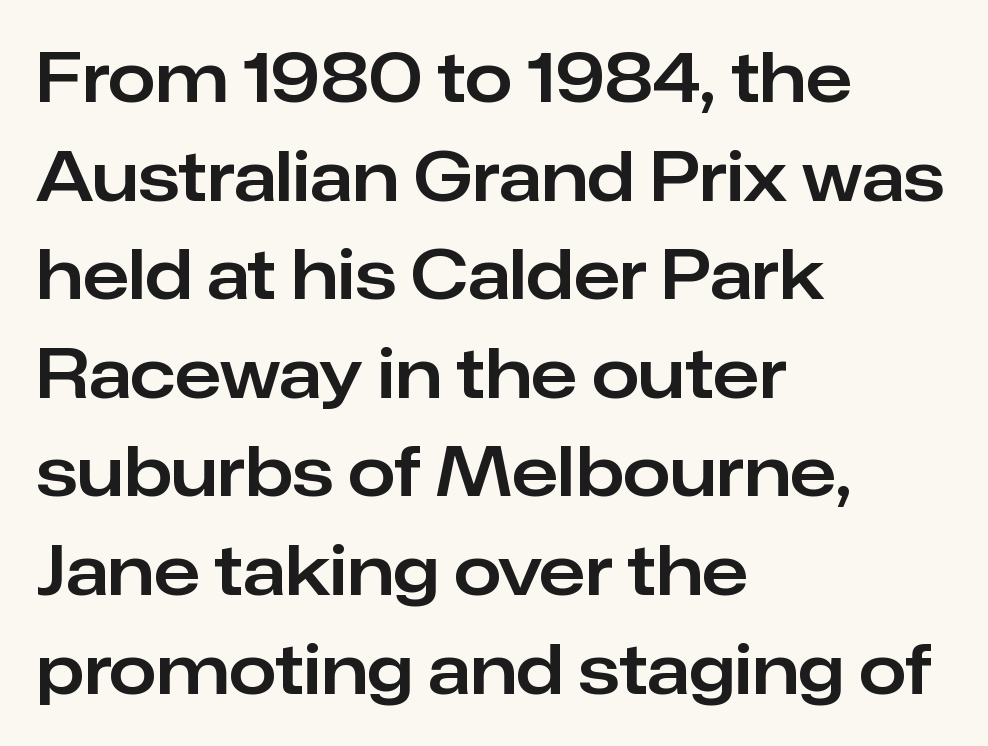
Q: Is the text italic (slanted)? A: No, it is upright.
Q: Is the typeface a serif or a sans-serif typeface? A: Sans-serif.
Q: Is the text underlined? A: No.
Q: How is the paragraph aligned? A: Left-aligned.
Q: Is the spacing between letters normal or unusually wide? A: Normal.
Q: Is the spacing between lines tight, normal or loose? A: Normal.
Q: Width (condensed, normal, or wide)? A: Normal.
Q: Stroke contrast? A: Low.
Q: x-height? A: Medium.
Q: Monospaced? A: No.
